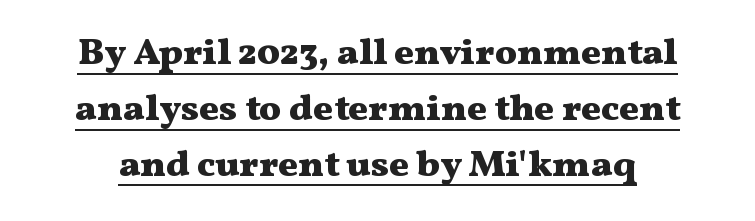
Q: Is the text bold? A: Yes.
Q: Is the text italic (slanted)? A: No, it is upright.
Q: Is the typeface a serif or a sans-serif typeface? A: Serif.
Q: Is the text underlined? A: Yes.
Q: Is the spacing between letters normal or unusually wide? A: Normal.
Q: Is the spacing between lines tight, normal or loose? A: Normal.
Q: Width (condensed, normal, or wide)? A: Wide.
Q: Stroke contrast? A: Medium.
Q: x-height? A: Medium.
Q: Monospaced? A: No.
